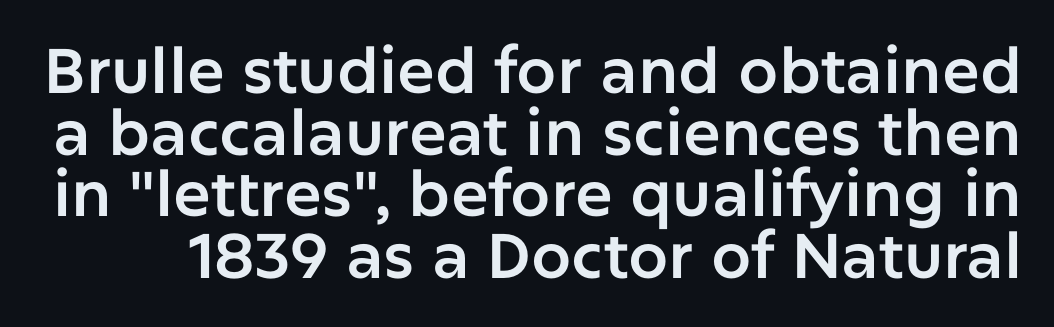
The image shows 63 px sans-serif type, upright; set tight line spacing (0.98x), normal letter spacing, not underlined; low stroke contrast and a medium x-height.
